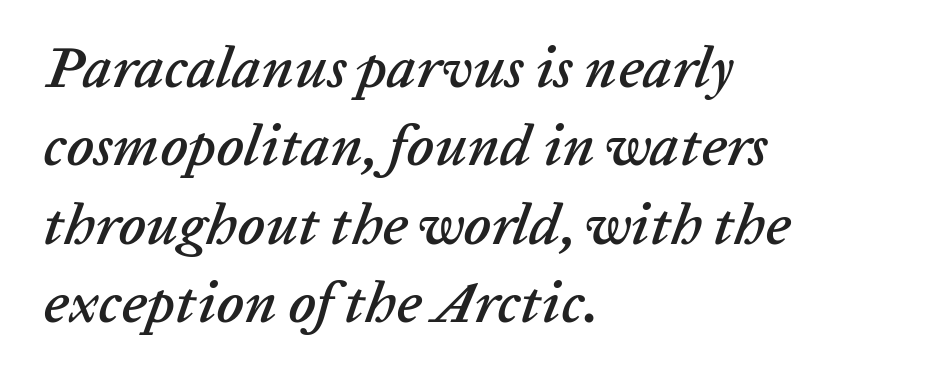
The image shows 58 px text type, italic (leaning right); set left-aligned, normal line spacing (1.35x), normal letter spacing, not underlined; low stroke contrast and a medium x-height.
